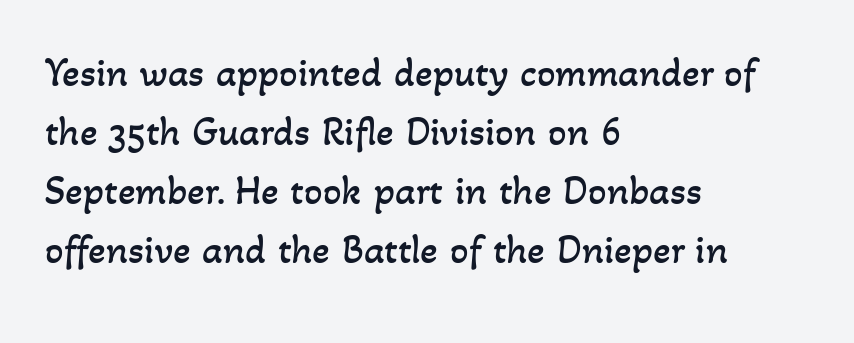
The image shows 41 px regular-weight type; set left-aligned, normal line spacing (1.44x), normal letter spacing, not underlined; low stroke contrast and a small x-height.
